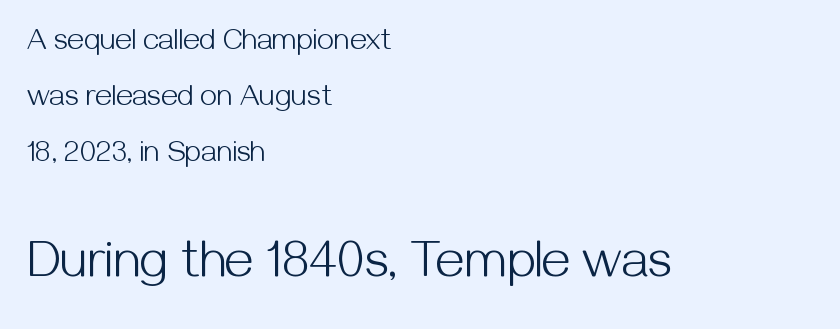
The image shows 52 px light sans-serif type, upright; set left-aligned, line spacing 1.87x, normal letter spacing, not underlined; the second (bottom) block is 1.73x larger; medium stroke contrast and a medium x-height.
